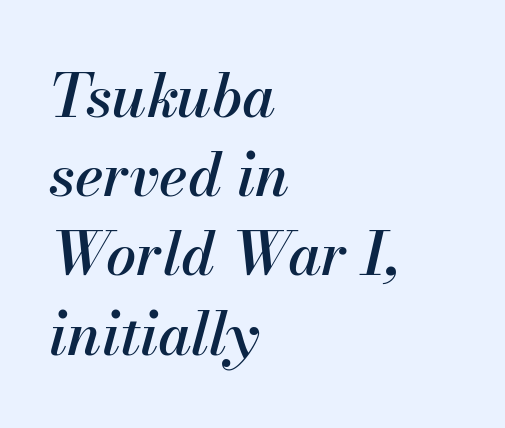
The ragged edge is on the right, which tells us the setting is flush left. The letters advance in unequal steps, a hallmark of proportional type. What stands out about the letter spacing? Nothing — it is the standard amount. In terms of posture, this sample is oblique. Students, observe: this is what conventionally led text looks like. Underline: absent.
